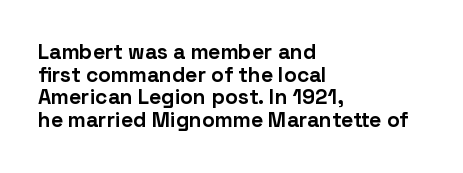
{"italic": "no", "bold": "yes", "underline": "no", "align": "left", "line_spacing": "tight", "line_spacing_ratio": 1.08, "letter_spacing": "normal", "letter_spacing_em": 0.0, "glyph_px": 21}
